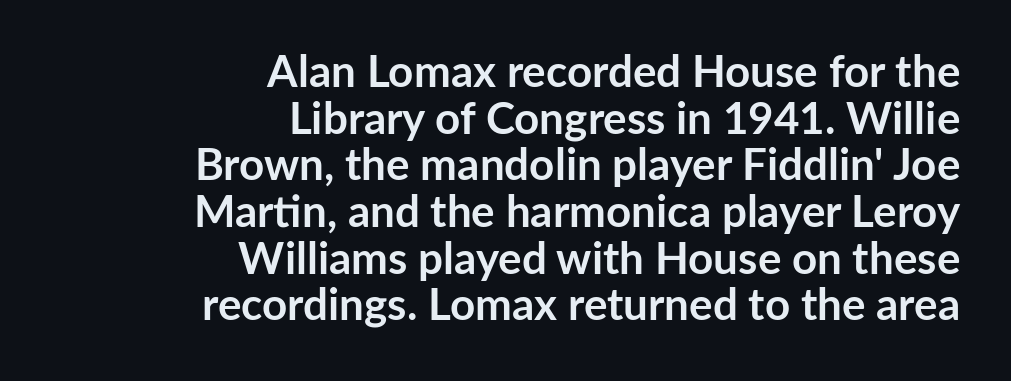
The image shows 44 px semibold sans-serif type, upright; set right-aligned, tight line spacing (1.06x), normal letter spacing, not underlined; low stroke contrast and a medium x-height.
